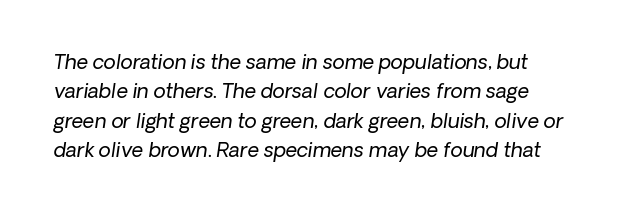
The image shows 20 px text type, italic (leaning right); set normal line spacing (1.47x), normal letter spacing, not underlined.
